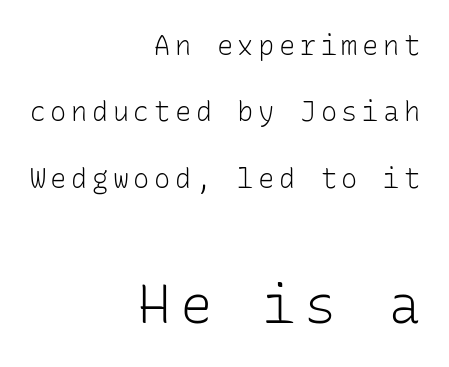
Q: Is the text bold? A: No.
Q: Is the text italic (slanted)? A: No, it is upright.
Q: Is the typeface a serif or a sans-serif typeface? A: Sans-serif.
Q: Is the text underlined? A: No.
Q: How is the paragraph aligned? A: Right-aligned.
Q: Is the spacing between lines tight, normal or loose? A: Loose.
Q: Which block of text is set in a larger size, the first (top) or the second (bottom)? A: The second (bottom) one.
Q: Width (condensed, normal, or wide)? A: Normal.
Q: Stroke contrast? A: Low.
Q: x-height? A: Medium.
Q: Monospaced? A: Yes.
